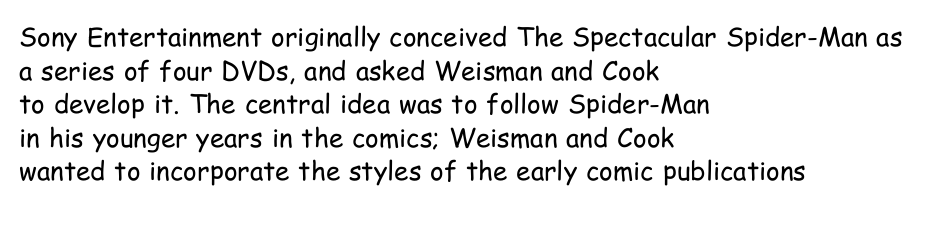
The image shows 26 px text type, upright; set left-aligned, normal line spacing (1.29x), normal letter spacing, not underlined.
